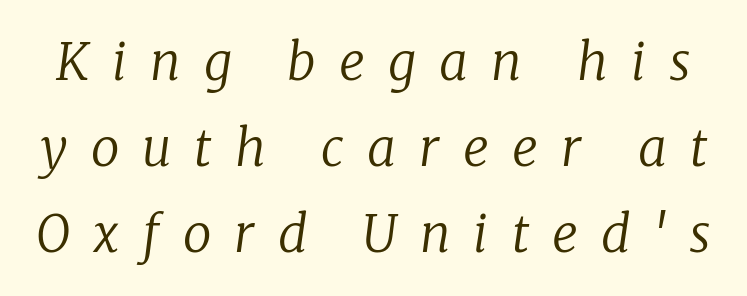
{"serif": "yes", "italic": "yes", "lean": "right", "slant_degrees": 8, "bold": "no", "weight": "regular", "width": "normal", "stroke_contrast": "low", "x_height": "medium", "monospaced": "no", "underline": "no", "line_spacing": "normal", "line_spacing_ratio": 1.69, "letter_spacing": "wide", "letter_spacing_em": 0.45, "glyph_px": 51}
